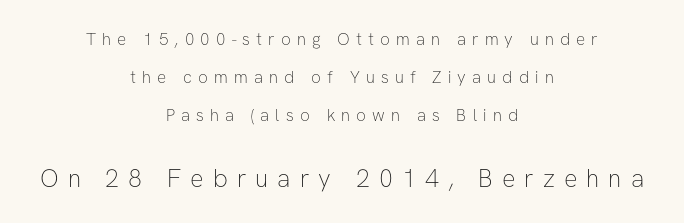
The image shows 25 px text type, upright; set centered, loose line spacing (2.23x), unusually wide letter spacing (+0.36 em), not underlined; the second (bottom) block is 1.47x larger.
